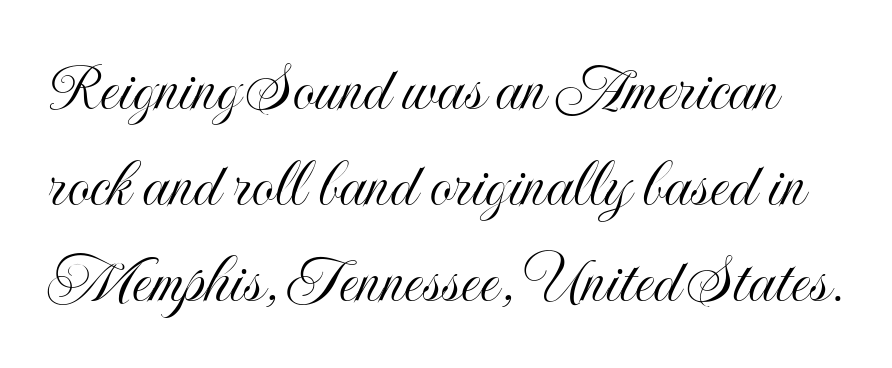
Bare-footed words on every line. Character widths vary here, with narrow letters taking less room than wide ones. Look at the tracking — it's just the regular setting, nothing added.
